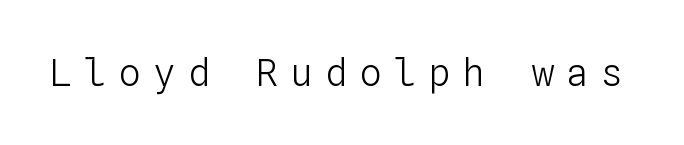
You could only call the tracking loose — the letters float apart. Style check: upright. These lines are rendered in a fixed-pitch font. No extra ink here — the face is not bold.
